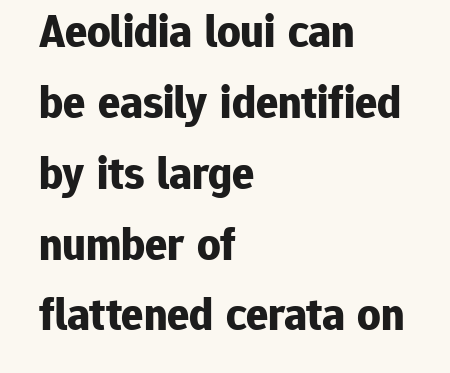
Q: Is the text bold? A: Yes.
Q: Is the text italic (slanted)? A: No, it is upright.
Q: Is the typeface a serif or a sans-serif typeface? A: Sans-serif.
Q: Is the text underlined? A: No.
Q: How is the paragraph aligned? A: Left-aligned.
Q: Is the spacing between letters normal or unusually wide? A: Normal.
Q: Is the spacing between lines tight, normal or loose? A: Normal.
Q: Width (condensed, normal, or wide)? A: Normal.
Q: Stroke contrast? A: Low.
Q: x-height? A: Medium.
Q: Monospaced? A: No.
